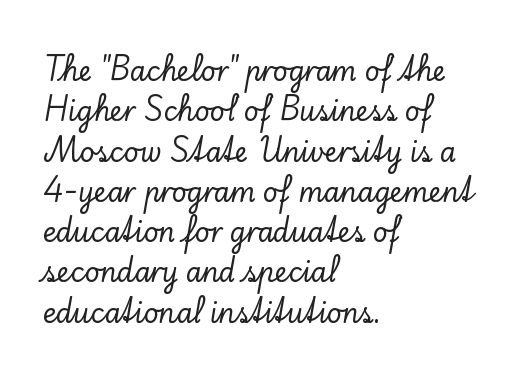
Q: Is the text italic (slanted)? A: Yes.
Q: Is the text underlined? A: No.
Q: How is the paragraph aligned? A: Left-aligned.
Q: Is the spacing between letters normal or unusually wide? A: Normal.
Q: Is the spacing between lines tight, normal or loose? A: Normal.
